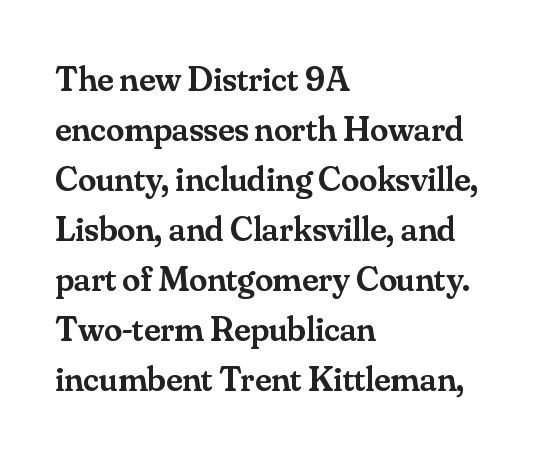
Q: Is the text bold? A: Semi-bold.
Q: Is the text italic (slanted)? A: No, it is upright.
Q: Is the typeface a serif or a sans-serif typeface? A: Serif.
Q: Is the text underlined? A: No.
Q: How is the paragraph aligned? A: Left-aligned.
Q: Is the spacing between letters normal or unusually wide? A: Normal.
Q: Is the spacing between lines tight, normal or loose? A: Normal.
Q: Width (condensed, normal, or wide)? A: Normal.
Q: Stroke contrast? A: Medium.
Q: x-height? A: Small.
Q: Monospaced? A: No.
